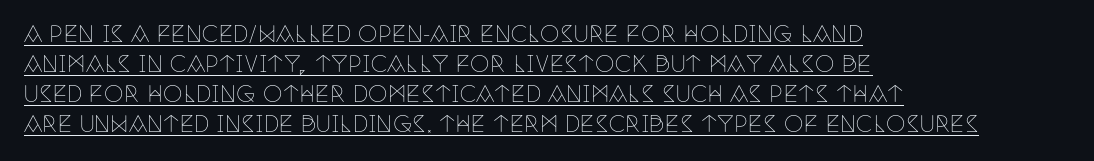
The image shows 22 px text type, upright; set left-aligned, normal line spacing (1.36x), normal letter spacing, underlined.
